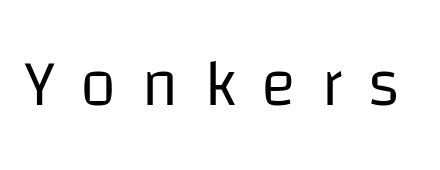
{"serif": "no", "italic": "no", "bold": "no", "weight": "regular", "width": "normal", "stroke_contrast": "low", "x_height": "large", "monospaced": "no", "underline": "no", "letter_spacing": "wide", "letter_spacing_em": 0.38, "glyph_px": 66}
